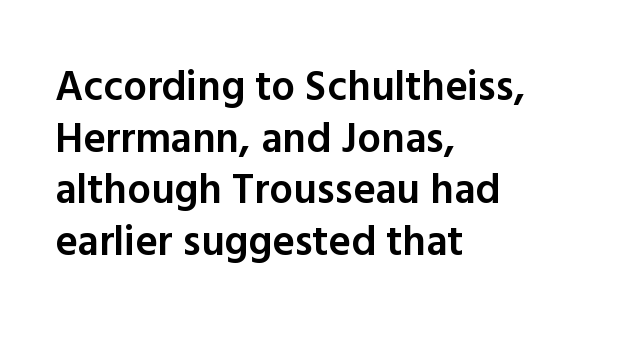
In terms of letterspacing, this is plain default setting. This sample has the flowing, uneven cadence of proportional lettering. Type style note: lacks serifs. Heft: intermediate — a semibold. These lines were composed using upright roman letters.
